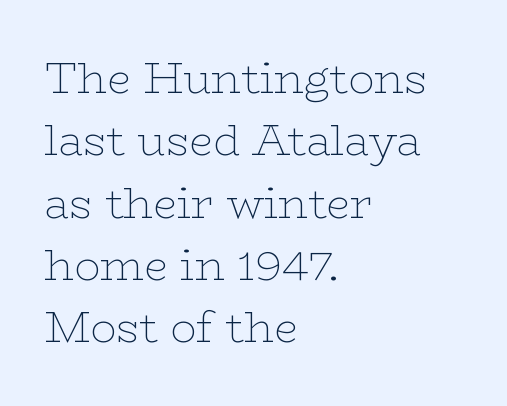
Bare-footed words on every line. Each word holds together tightly as a unit, with standard inter-letter gaps. This reads as an unemphasized weight, regular at the heaviest. Examine the stroke ends and you'll spot serifs.
